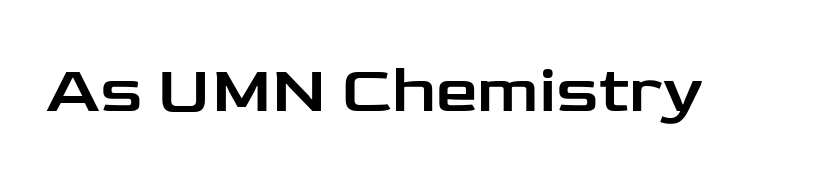
The image shows 67 px wide sans-serif type, upright; set normal letter spacing, not underlined; low stroke contrast and a medium x-height.
